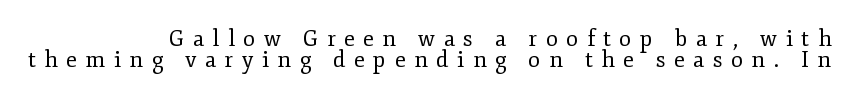
The image shows 22 px text type, upright; set right-aligned, tight line spacing (0.96x), unusually wide letter spacing (+0.39 em), not underlined.
